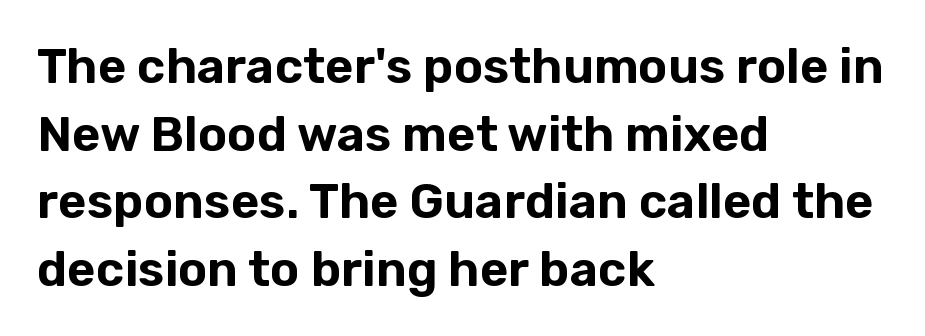
Q: Is the text italic (slanted)? A: No, it is upright.
Q: Is the typeface a serif or a sans-serif typeface? A: Sans-serif.
Q: Is the text underlined? A: No.
Q: How is the paragraph aligned? A: Left-aligned.
Q: Is the spacing between letters normal or unusually wide? A: Normal.
Q: Is the spacing between lines tight, normal or loose? A: Normal.
Q: Width (condensed, normal, or wide)? A: Normal.
Q: Stroke contrast? A: Low.
Q: x-height? A: Medium.
Q: Monospaced? A: No.
